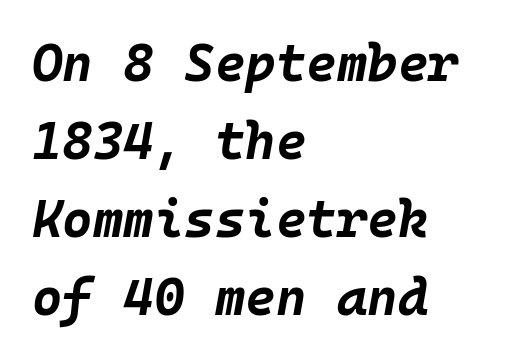
The image shows 52 px bold type, italic (leaning right), monospaced; set left-aligned, normal line spacing (1.5x), normal letter spacing, not underlined; low stroke contrast and a large x-height.
